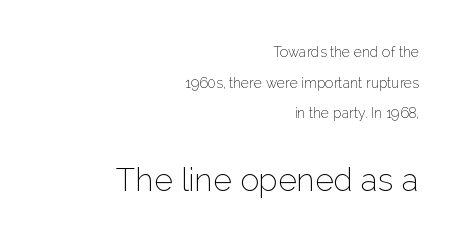
The image shows 32 px thin sans-serif type, upright; set right-aligned, loose line spacing (2.18x), normal letter spacing, not underlined; the second (bottom) block is 2.29x larger; low stroke contrast and a medium x-height.
